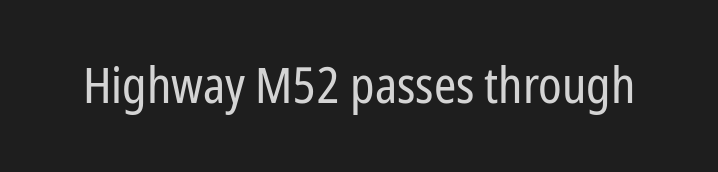
Q: Is the text bold? A: No.
Q: Is the text italic (slanted)? A: No, it is upright.
Q: Is the typeface a serif or a sans-serif typeface? A: Sans-serif.
Q: Is the text underlined? A: No.
Q: Is the spacing between letters normal or unusually wide? A: Normal.
Q: Width (condensed, normal, or wide)? A: Condensed.
Q: Stroke contrast? A: Low.
Q: x-height? A: Medium.
Q: Monospaced? A: No.
